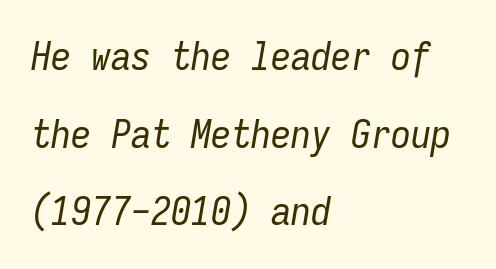
{"italic": "yes", "lean": "right", "slant_degrees": 9, "bold": "no", "weight": "regular", "width": "condensed", "stroke_contrast": "low", "x_height": "medium", "monospaced": "yes", "underline": "no", "align": "left", "line_spacing": "loose", "line_spacing_ratio": 1.94, "letter_spacing": "normal", "letter_spacing_em": 0.0, "glyph_px": 40}
